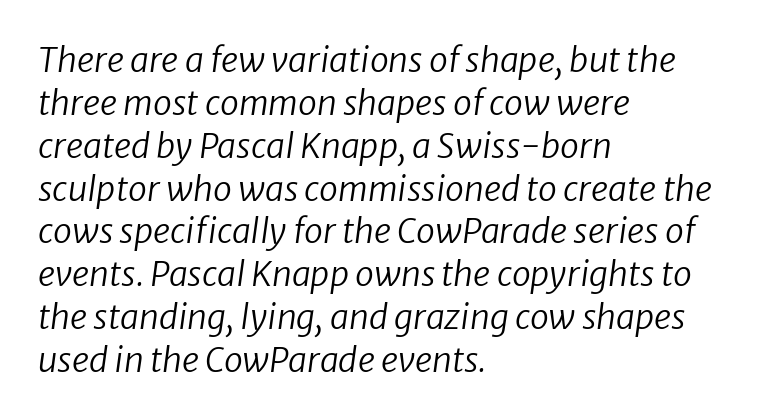
The image shows 34 px regular-weight sans-serif type; set left-aligned, normal line spacing (1.26x), normal letter spacing, not underlined; low stroke contrast and a medium x-height.
